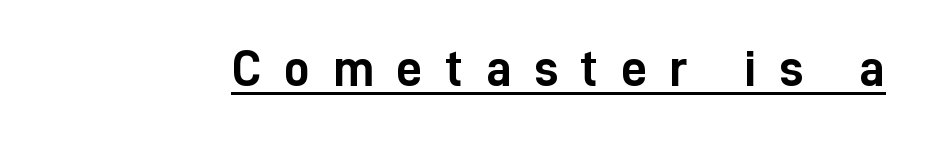
The image shows 51 px semibold, condensed sans-serif type, upright; set unusually wide letter spacing (+0.44 em), underlined; low stroke contrast and a medium x-height.
